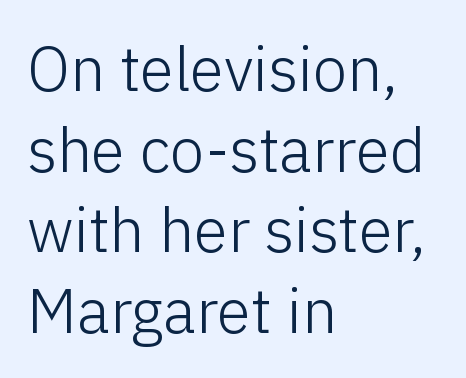
The image shows 62 px light sans-serif type, upright; set left-aligned, normal line spacing (1.3x), normal letter spacing, not underlined; low stroke contrast and a medium x-height.
